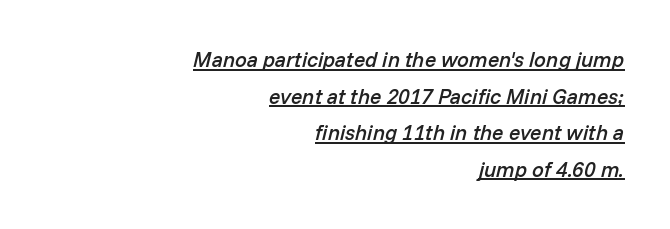
The letters are semibold — heavier than regular but short of a full bold. Italic: yes, the glyphs are oblique. Honestly, the letter spacing is just normal — you wouldn't notice it. These lines stack with their right ends in a neat column. These characters rest on top of a visible drawn line.
